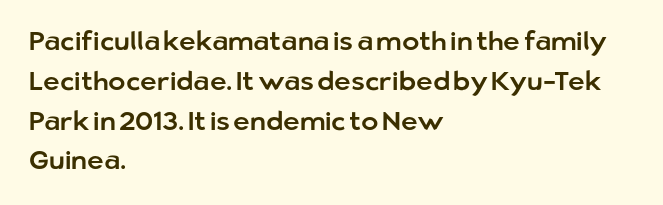
Q: Is the text italic (slanted)? A: No, it is upright.
Q: Is the text underlined? A: No.
Q: How is the paragraph aligned? A: Left-aligned.
Q: Is the spacing between letters normal or unusually wide? A: Normal.
Q: Is the spacing between lines tight, normal or loose? A: Normal.
